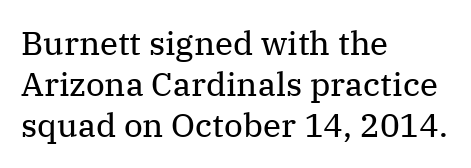
Stroke terminals: seriffed. Standard letterfit; no display-style spreading of the glyphs. You could not count columns in this text — the font is proportionally spaced. Posture: upright roman.
